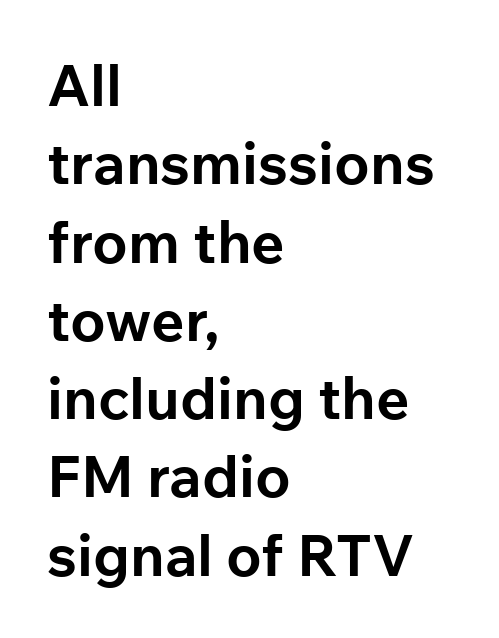
Descenders are the only things crossing below the line. The typesetting leans heavy: a genuine bold. If you drew a line through each stem, it would be perfectly vertical. These lines stack with their left ends in a neat column. You could not count columns in this text — the font is proportionally spaced.
